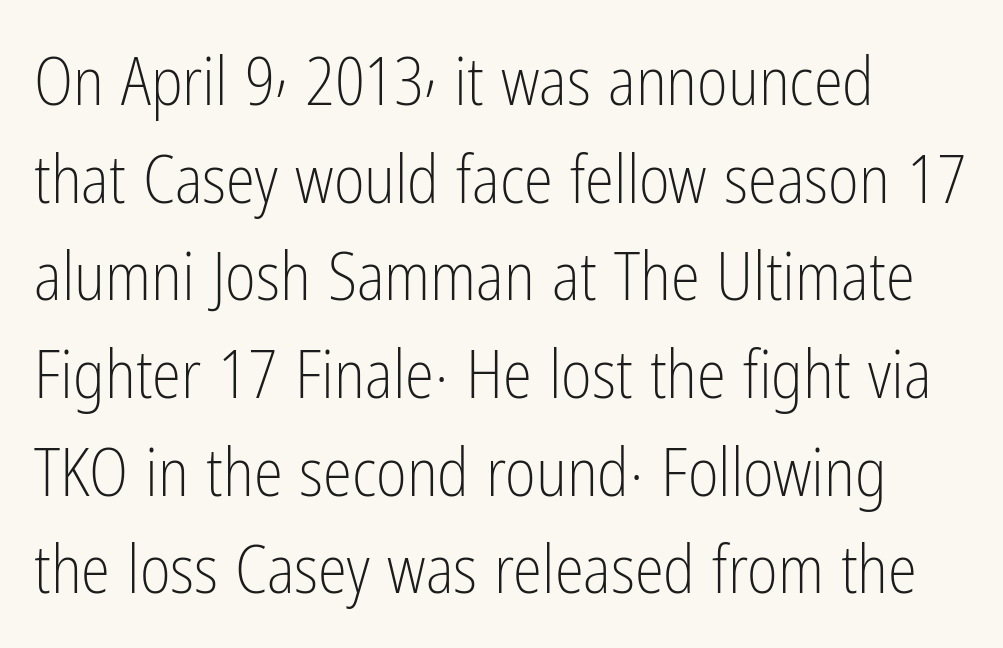
Q: Is the text bold? A: No.
Q: Is the text italic (slanted)? A: No, it is upright.
Q: Is the typeface a serif or a sans-serif typeface? A: Sans-serif.
Q: Is the text underlined? A: No.
Q: How is the paragraph aligned? A: Left-aligned.
Q: Is the spacing between letters normal or unusually wide? A: Normal.
Q: Is the spacing between lines tight, normal or loose? A: Normal.
Q: Width (condensed, normal, or wide)? A: Condensed.
Q: Stroke contrast? A: Low.
Q: x-height? A: Medium.
Q: Monospaced? A: No.
